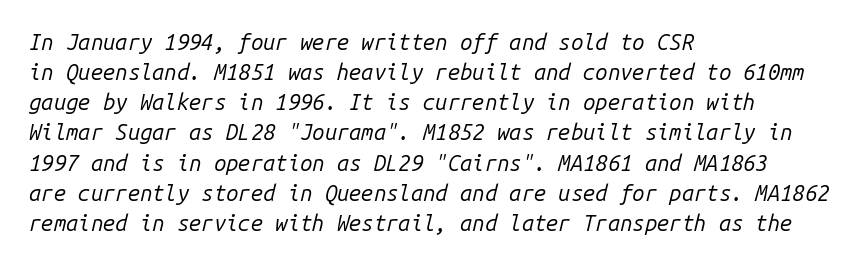
The image shows 22 px text type, italic (leaning right); set left-aligned, normal line spacing (1.37x), normal letter spacing, not underlined.
